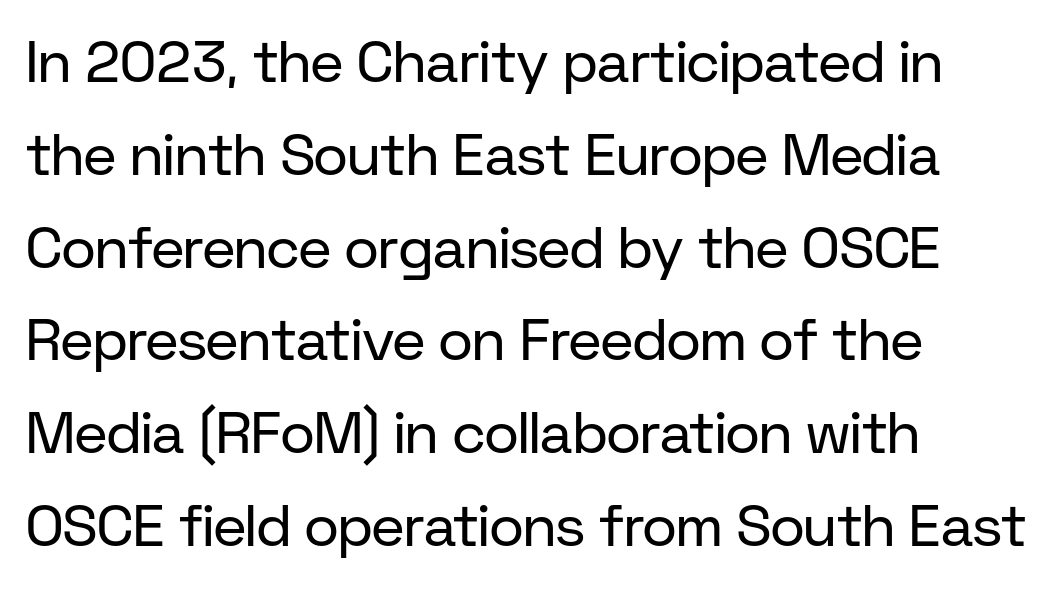
The image shows 58 px regular-weight sans-serif type, upright; set left-aligned, normal line spacing (1.6x), normal letter spacing, not underlined; low stroke contrast and a medium x-height.
